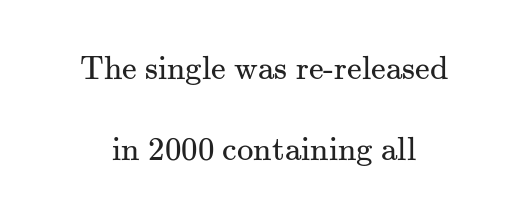
Q: Is the text bold? A: No.
Q: Is the text italic (slanted)? A: No, it is upright.
Q: Is the typeface a serif or a sans-serif typeface? A: Serif.
Q: Is the text underlined? A: No.
Q: Is the spacing between letters normal or unusually wide? A: Normal.
Q: Is the spacing between lines tight, normal or loose? A: Loose.
Q: Width (condensed, normal, or wide)? A: Normal.
Q: Stroke contrast? A: Medium.
Q: x-height? A: Small.
Q: Monospaced? A: No.
